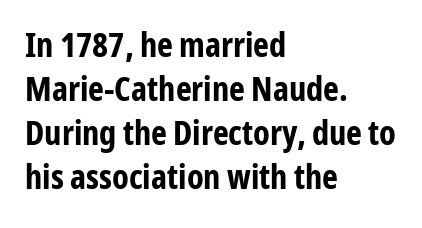
The image shows 34 px bold, condensed sans-serif type, upright; set left-aligned, normal line spacing (1.29x), normal letter spacing, not underlined; low stroke contrast and a medium x-height.
